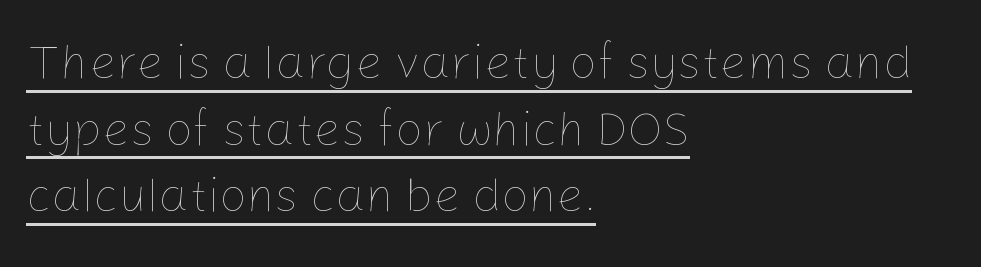
How would I describe the line gaps? Plain and ordinary. The strokes carry an ordinary text weight at most. The typesetter has applied underlining to the passage shown. Spacing verdict: proportional, widths tailored to each character.
